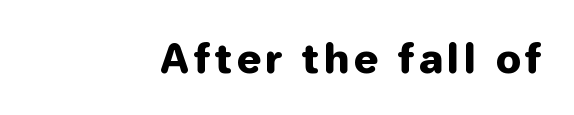
Q: Is the text italic (slanted)? A: No, it is upright.
Q: Is the typeface a serif or a sans-serif typeface? A: Sans-serif.
Q: Is the text underlined? A: No.
Q: How is the paragraph aligned? A: Right-aligned.
Q: Width (condensed, normal, or wide)? A: Normal.
Q: Stroke contrast? A: Low.
Q: x-height? A: Medium.
Q: Monospaced? A: No.
